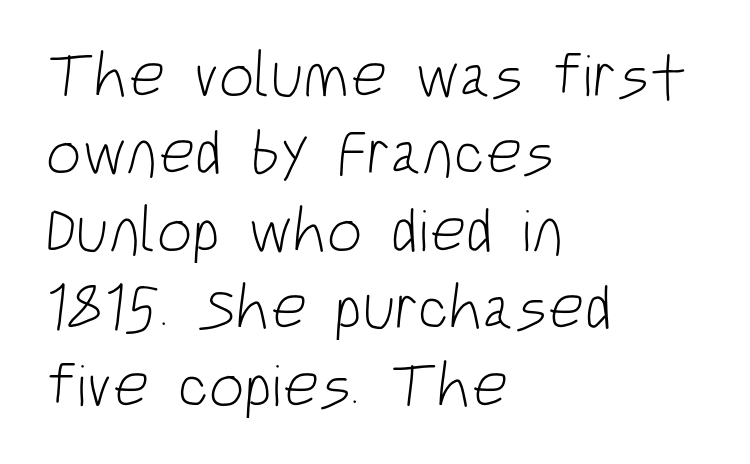
Q: Is the text bold? A: No.
Q: Is the typeface a serif or a sans-serif typeface? A: Sans-serif.
Q: Is the text underlined? A: No.
Q: How is the paragraph aligned? A: Left-aligned.
Q: Is the spacing between letters normal or unusually wide? A: Normal.
Q: Width (condensed, normal, or wide)? A: Condensed.
Q: Stroke contrast? A: Low.
Q: x-height? A: Large.
Q: Monospaced? A: No.
